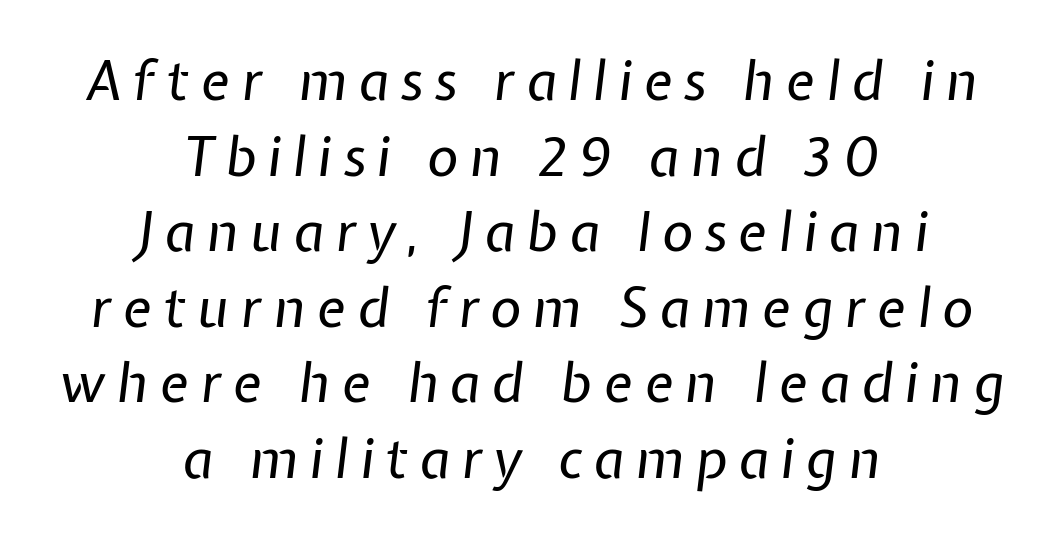
Q: Is the text bold? A: No.
Q: Is the text italic (slanted)? A: Yes, it leans right by about 7 degrees.
Q: Is the text underlined? A: No.
Q: How is the paragraph aligned? A: Centered.
Q: Is the spacing between letters normal or unusually wide? A: Unusually wide.
Q: Is the spacing between lines tight, normal or loose? A: Normal.
Q: Width (condensed, normal, or wide)? A: Normal.
Q: Stroke contrast? A: Low.
Q: x-height? A: Medium.
Q: Monospaced? A: No.
